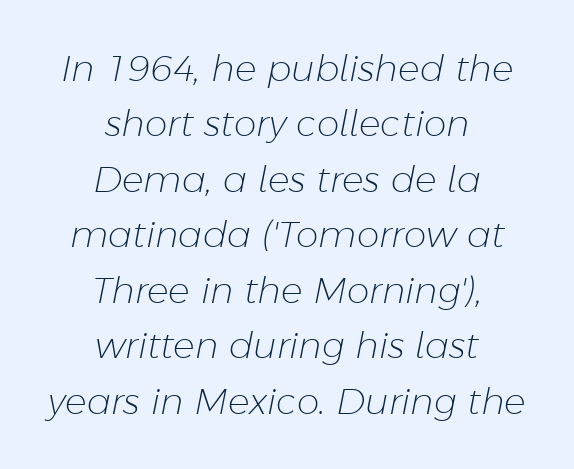
Q: Is the text bold? A: No.
Q: Is the text italic (slanted)? A: Yes, it leans right by about 11 degrees.
Q: Is the text underlined? A: No.
Q: How is the paragraph aligned? A: Centered.
Q: Is the spacing between letters normal or unusually wide? A: Normal.
Q: Is the spacing between lines tight, normal or loose? A: Normal.
Q: Width (condensed, normal, or wide)? A: Normal.
Q: Stroke contrast? A: Low.
Q: x-height? A: Medium.
Q: Monospaced? A: No.
